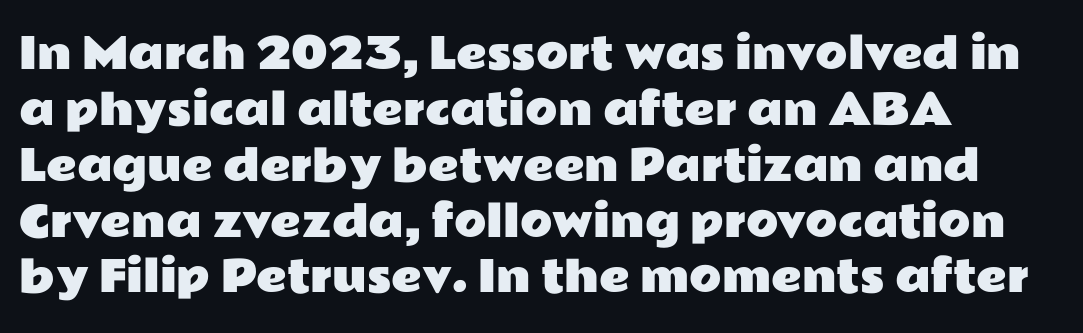
Compared with typical paragraphs, the rows here are spaced about the same. Serifs: no, the terminals of the letterforms are clean. This sample uses an upright cut, with every glyph sitting square on the baseline. This sample has the flowing, uneven cadence of proportional lettering. Any mark beneath the type? The region is blank. The paragraph shown leans on its left margin.
